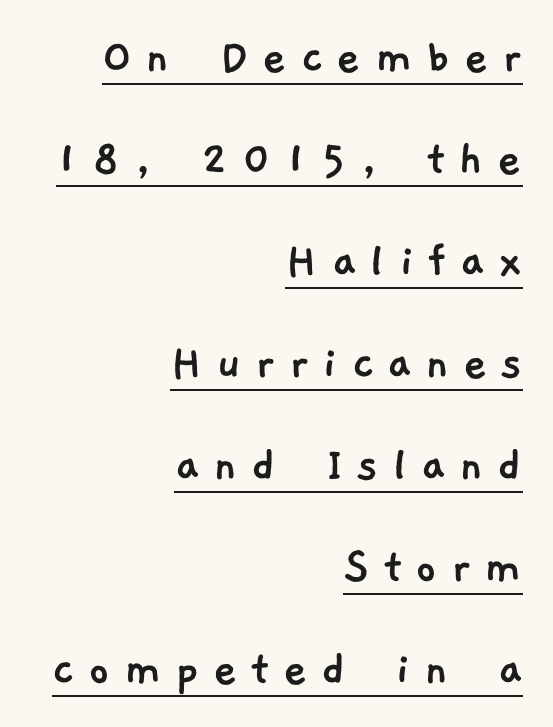
The image shows 52 px sans-serif type; set right-aligned, loose line spacing (1.96x), unusually wide letter spacing (+0.26 em), underlined; low stroke contrast and a medium x-height.
